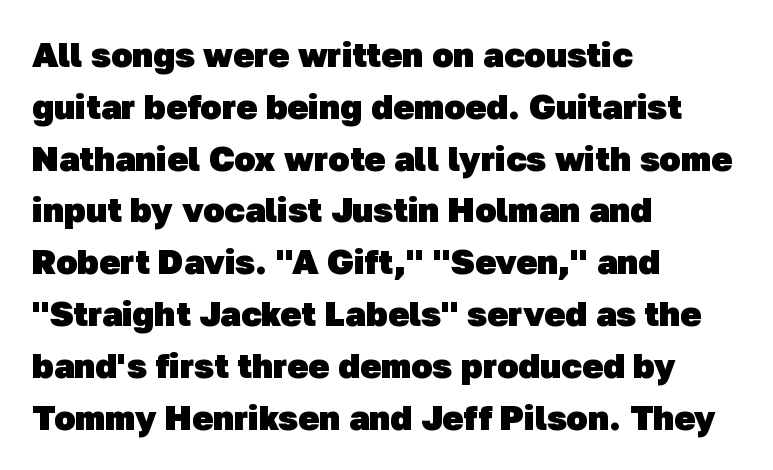
The image shows 35 px heavy sans-serif type; set left-aligned, normal line spacing (1.48x), normal letter spacing, not underlined; low stroke contrast and a medium x-height.
